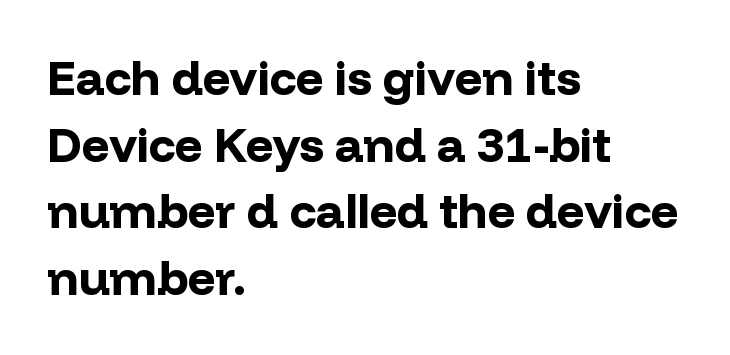
The image shows 48 px bold sans-serif type, upright; set left-aligned, normal line spacing (1.39x), normal letter spacing, not underlined; low stroke contrast and a medium x-height.
